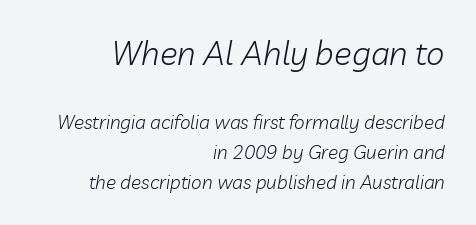
{"italic": "yes", "lean": "right", "slant_degrees": 10, "bold": "no", "weight": "light", "width": "normal", "stroke_contrast": "low", "x_height": "medium", "monospaced": "no", "underline": "no", "align": "right", "line_spacing": "normal", "line_spacing_ratio": 1.57, "letter_spacing": "normal", "letter_spacing_em": 0.0, "larger_block": "first", "size_ratio": 1.74, "glyph_px": 33}
